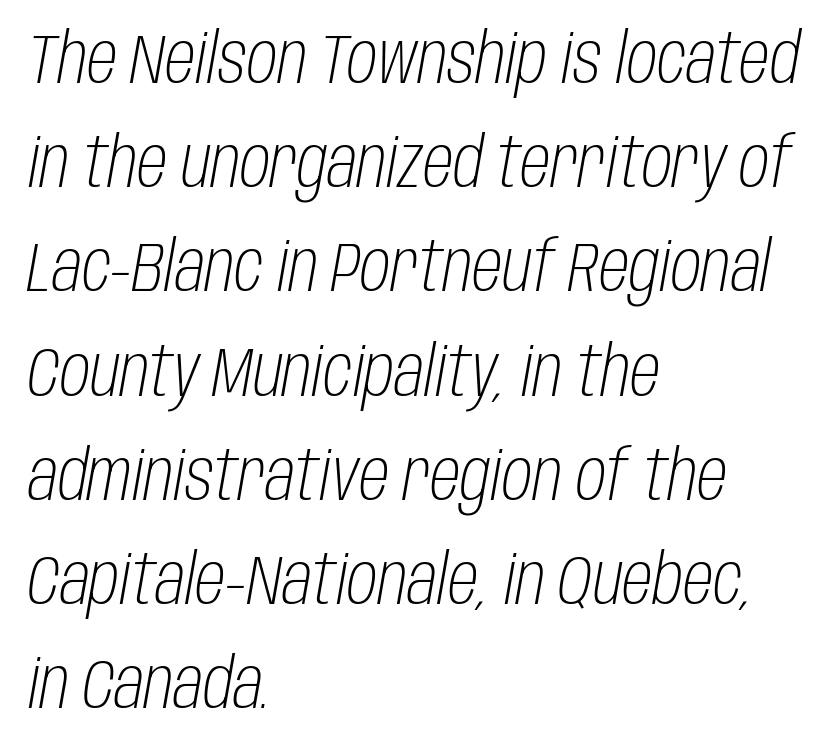
The image shows 69 px light, condensed type, italic (leaning right); set left-aligned, normal line spacing (1.51x), normal letter spacing, not underlined; low stroke contrast and a large x-height.
